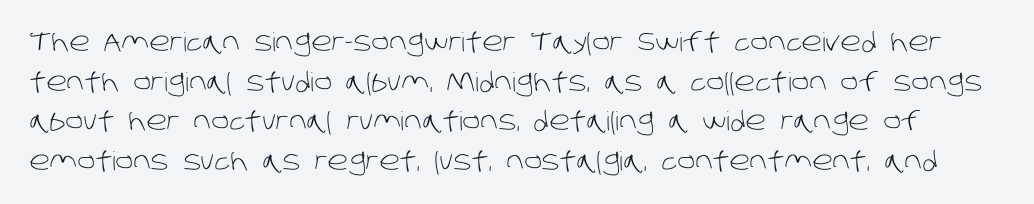
The image shows 26 px text type; set normal line spacing (1.52x), normal letter spacing, not underlined.
